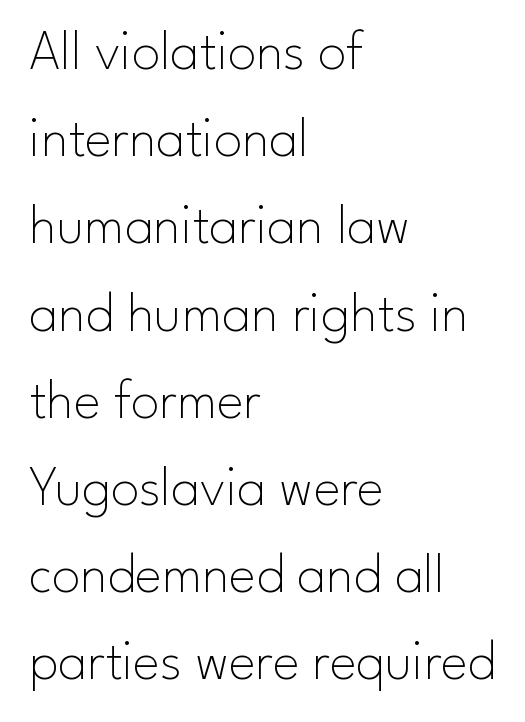
Q: Is the text bold? A: No.
Q: Is the text italic (slanted)? A: No, it is upright.
Q: Is the typeface a serif or a sans-serif typeface? A: Sans-serif.
Q: Is the text underlined? A: No.
Q: How is the paragraph aligned? A: Left-aligned.
Q: Is the spacing between letters normal or unusually wide? A: Normal.
Q: Is the spacing between lines tight, normal or loose? A: Normal.
Q: Width (condensed, normal, or wide)? A: Normal.
Q: Stroke contrast? A: Low.
Q: x-height? A: Small.
Q: Monospaced? A: No.
